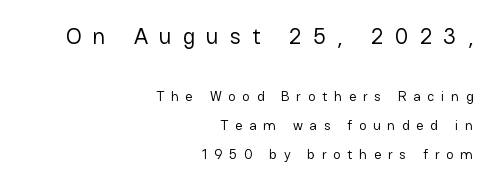
The image shows 23 px text type, upright; set right-aligned, loose line spacing (2.07x), unusually wide letter spacing (+0.48 em), not underlined; the first (top) block is 1.64x larger.
